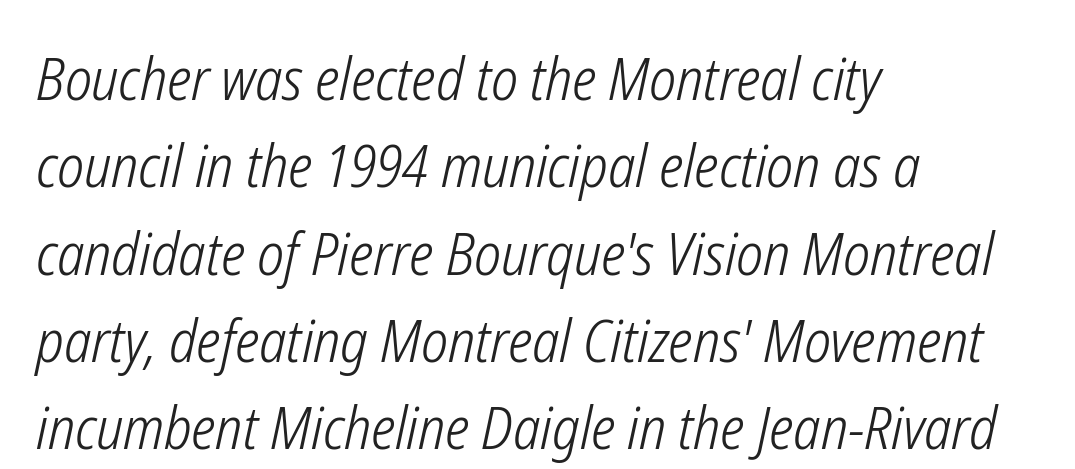
Proportional: the letters do not fall into vertical columns. Think standard paragraph weight, or any step lighter than that. Characters are canted at an angle relative to the baseline's perpendicular. Horizontally, the lines are justified to the leading edge only.
